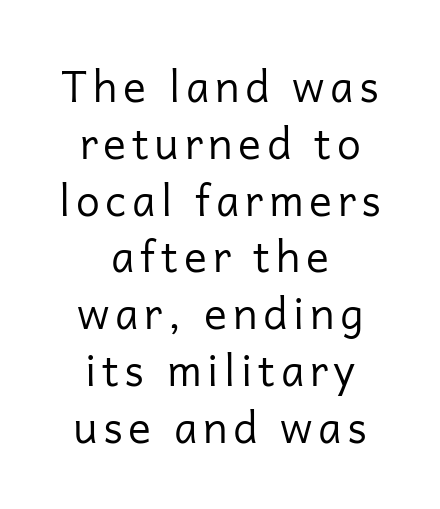
The image shows 43 px regular-weight sans-serif type, upright; set centered, normal line spacing (1.32x), not underlined; low stroke contrast and a medium x-height.
